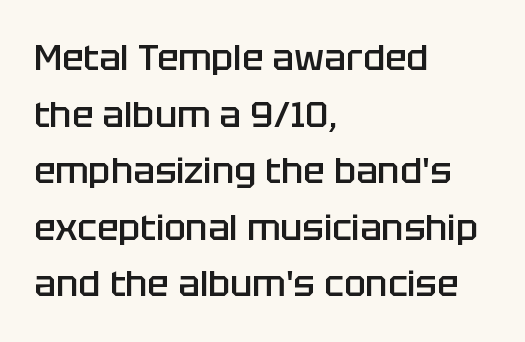
{"serif": "no", "italic": "no", "bold": "semi", "weight": "semibold", "width": "normal", "stroke_contrast": "low", "x_height": "large", "monospaced": "no", "underline": "no", "align": "left", "line_spacing": "normal", "line_spacing_ratio": 1.57, "letter_spacing": "normal", "letter_spacing_em": 0.0, "glyph_px": 36}
